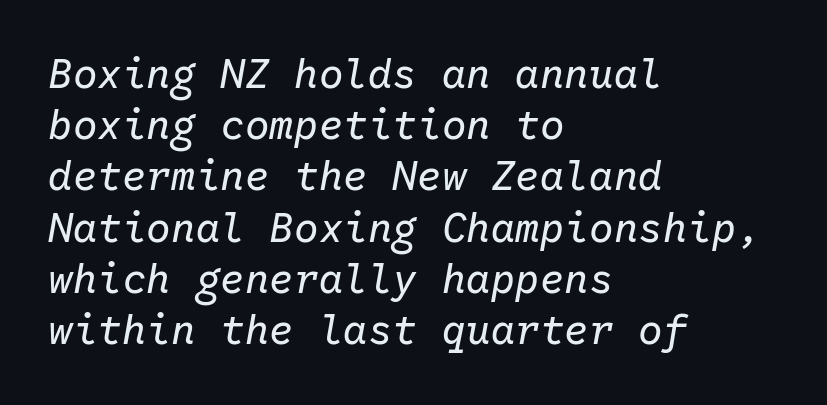
{"italic": "yes", "lean": "right", "slant_degrees": 10, "bold": "no", "weight": "regular", "width": "normal", "stroke_contrast": "low", "x_height": "medium", "monospaced": "yes", "underline": "no", "align": "left", "line_spacing": "normal", "line_spacing_ratio": 1.25, "letter_spacing": "normal", "letter_spacing_em": 0.0, "glyph_px": 41}
